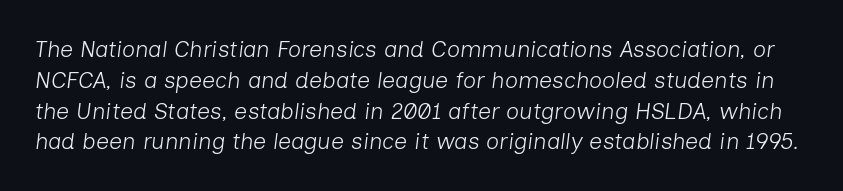
Stem width sits at or under what a default text font uses. The lines sit at an ordinary, default distance from one another. Each row of text sits above clean, open space. Characters follow at the spacing the type designer built in.
